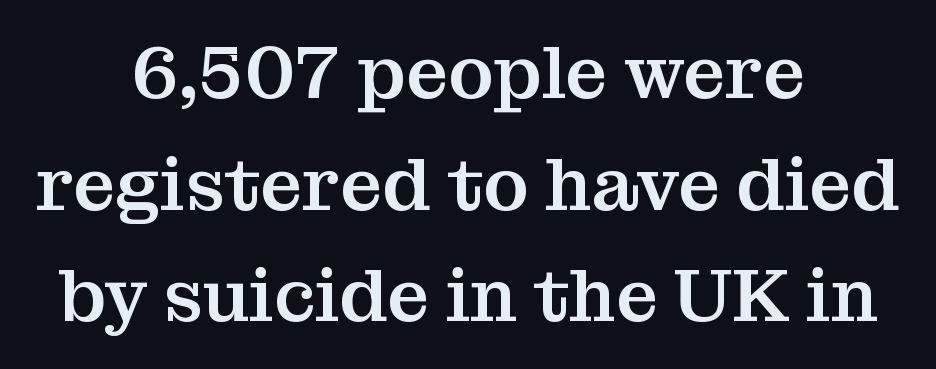
Q: Is the text italic (slanted)? A: No, it is upright.
Q: Is the typeface a serif or a sans-serif typeface? A: Serif.
Q: Is the text underlined? A: No.
Q: How is the paragraph aligned? A: Centered.
Q: Is the spacing between letters normal or unusually wide? A: Normal.
Q: Is the spacing between lines tight, normal or loose? A: Normal.
Q: Width (condensed, normal, or wide)? A: Normal.
Q: Stroke contrast? A: Medium.
Q: x-height? A: Medium.
Q: Monospaced? A: No.
